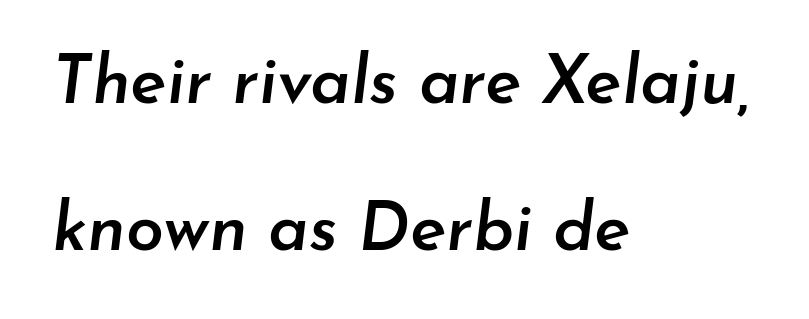
Q: Is the text bold? A: Semi-bold.
Q: Is the text italic (slanted)? A: Yes, it leans right by about 7 degrees.
Q: Is the text underlined? A: No.
Q: How is the paragraph aligned? A: Left-aligned.
Q: Is the spacing between letters normal or unusually wide? A: Normal.
Q: Is the spacing between lines tight, normal or loose? A: Loose.
Q: Width (condensed, normal, or wide)? A: Normal.
Q: Stroke contrast? A: Low.
Q: x-height? A: Small.
Q: Monospaced? A: No.
